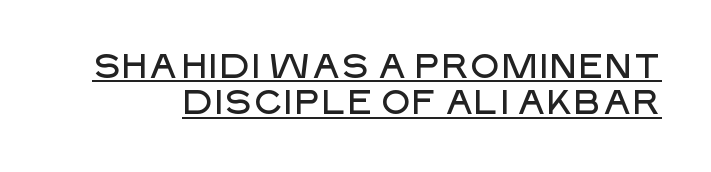
Q: Is the text italic (slanted)? A: No, it is upright.
Q: Is the typeface a serif or a sans-serif typeface? A: Sans-serif.
Q: Is the text underlined? A: Yes.
Q: Is the spacing between letters normal or unusually wide? A: Normal.
Q: Is the spacing between lines tight, normal or loose? A: Tight.
Q: Width (condensed, normal, or wide)? A: Normal.
Q: Stroke contrast? A: Low.
Q: x-height? A: Large.
Q: Monospaced? A: No.
